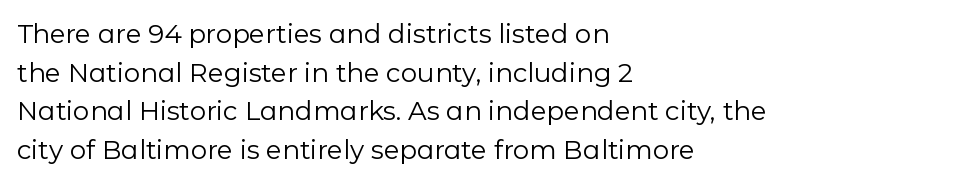
Q: Is the text bold? A: No.
Q: Is the text italic (slanted)? A: No, it is upright.
Q: Is the text underlined? A: No.
Q: How is the paragraph aligned? A: Left-aligned.
Q: Is the spacing between letters normal or unusually wide? A: Normal.
Q: Is the spacing between lines tight, normal or loose? A: Normal.
